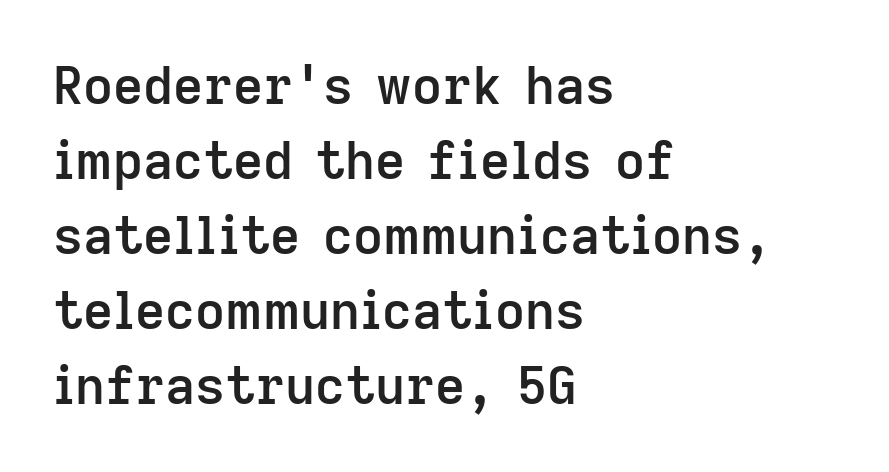
Q: Is the text bold? A: Semi-bold.
Q: Is the text italic (slanted)? A: No, it is upright.
Q: Is the typeface a serif or a sans-serif typeface? A: Sans-serif.
Q: Is the text underlined? A: No.
Q: How is the paragraph aligned? A: Left-aligned.
Q: Is the spacing between letters normal or unusually wide? A: Normal.
Q: Is the spacing between lines tight, normal or loose? A: Normal.
Q: Width (condensed, normal, or wide)? A: Normal.
Q: Stroke contrast? A: Low.
Q: x-height? A: Medium.
Q: Monospaced? A: No.
